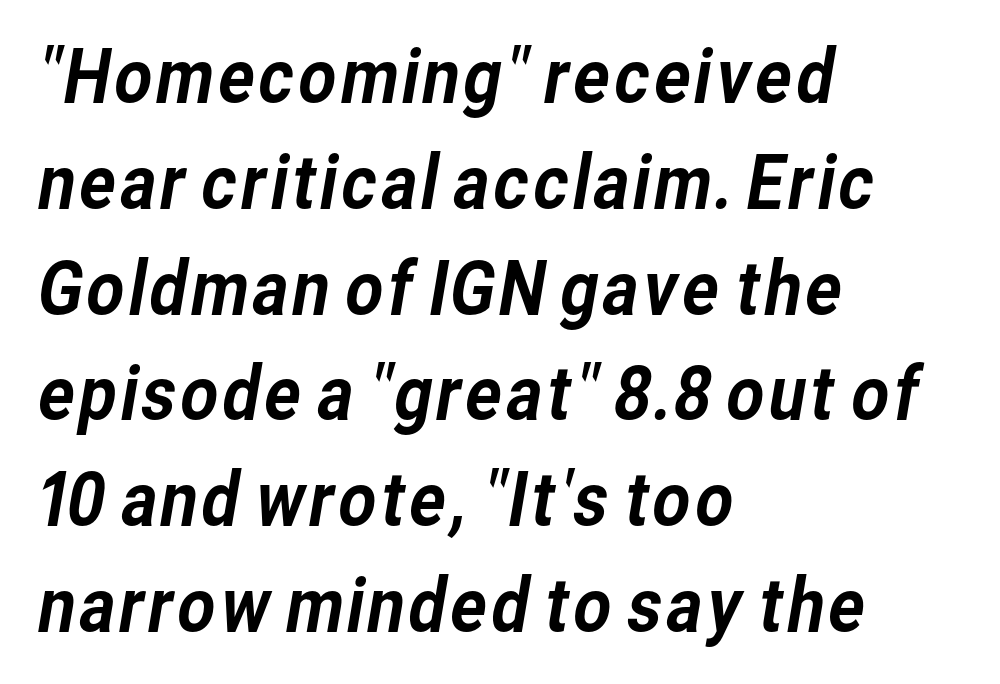
Q: Is the typeface a serif or a sans-serif typeface? A: Sans-serif.
Q: Is the text underlined? A: No.
Q: How is the paragraph aligned? A: Left-aligned.
Q: Is the spacing between letters normal or unusually wide? A: Normal.
Q: Is the spacing between lines tight, normal or loose? A: Normal.
Q: Width (condensed, normal, or wide)? A: Normal.
Q: Stroke contrast? A: Low.
Q: x-height? A: Medium.
Q: Monospaced? A: No.
